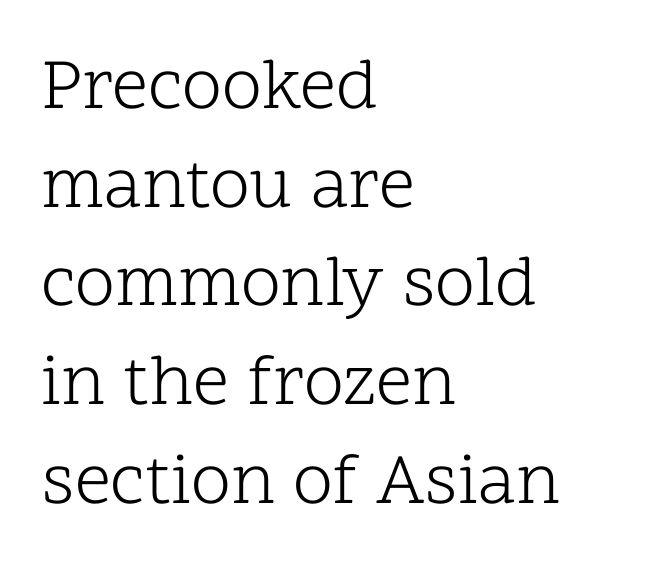
{"serif": "yes", "italic": "no", "bold": "no", "weight": "light", "width": "normal", "stroke_contrast": "low", "x_height": "medium", "monospaced": "no", "underline": "no", "align": "left", "line_spacing": "normal", "line_spacing_ratio": 1.37, "letter_spacing": "normal", "letter_spacing_em": 0.0, "glyph_px": 72}
